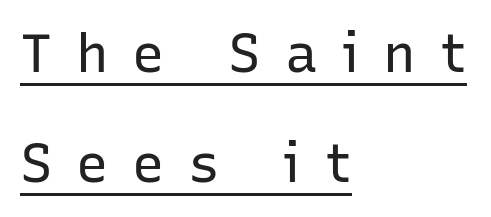
These characters rest on top of a visible drawn line. Short and long lines alike share a common starting point at left. Leading: increased. Serif or sans? Sans — the stroke terminals are bare.
